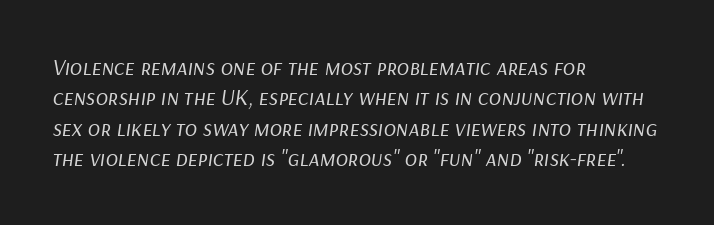
A quiet, ordinary-to-light weight characterises the typeface. The lines are quadded left. Evenly set lines give the paragraph a standard silhouette. Quick note: italic. The foot of each line stays bare and open.
